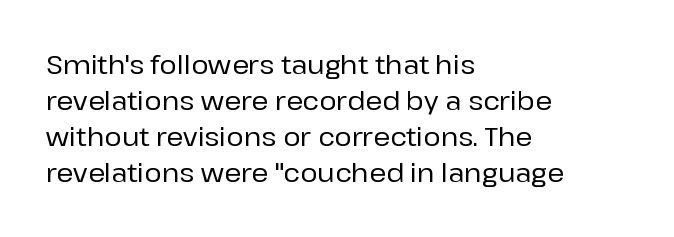
{"italic": "no", "underline": "no", "align": "left", "line_spacing": "normal", "line_spacing_ratio": 1.39, "letter_spacing": "normal", "letter_spacing_em": 0.0, "glyph_px": 26}
